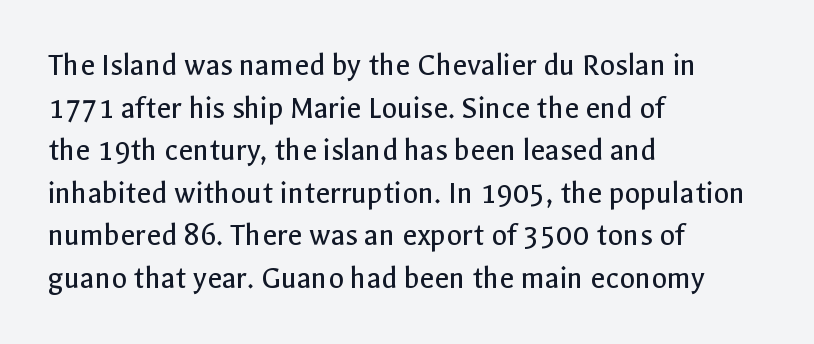
Q: Is the text bold? A: No.
Q: Is the text italic (slanted)? A: No, it is upright.
Q: Is the typeface a serif or a sans-serif typeface? A: Sans-serif.
Q: Is the text underlined? A: No.
Q: How is the paragraph aligned? A: Left-aligned.
Q: Is the spacing between letters normal or unusually wide? A: Normal.
Q: Is the spacing between lines tight, normal or loose? A: Normal.
Q: Width (condensed, normal, or wide)? A: Normal.
Q: x-height? A: Medium.
Q: Monospaced? A: No.
